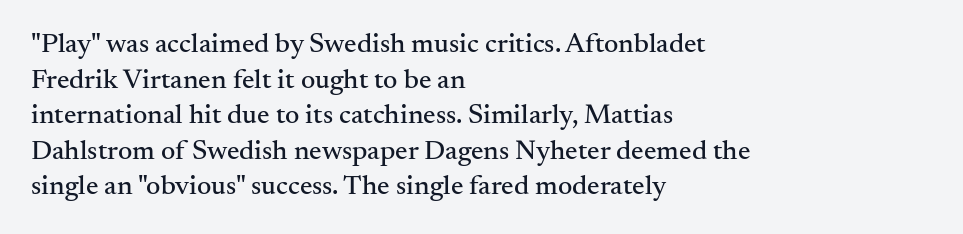
{"serif": "yes", "italic": "no", "width": "normal", "stroke_contrast": "medium", "x_height": "small", "monospaced": "no", "underline": "no", "align": "left", "line_spacing": "normal", "line_spacing_ratio": 1.27, "letter_spacing": "normal", "letter_spacing_em": 0.0, "glyph_px": 28}
